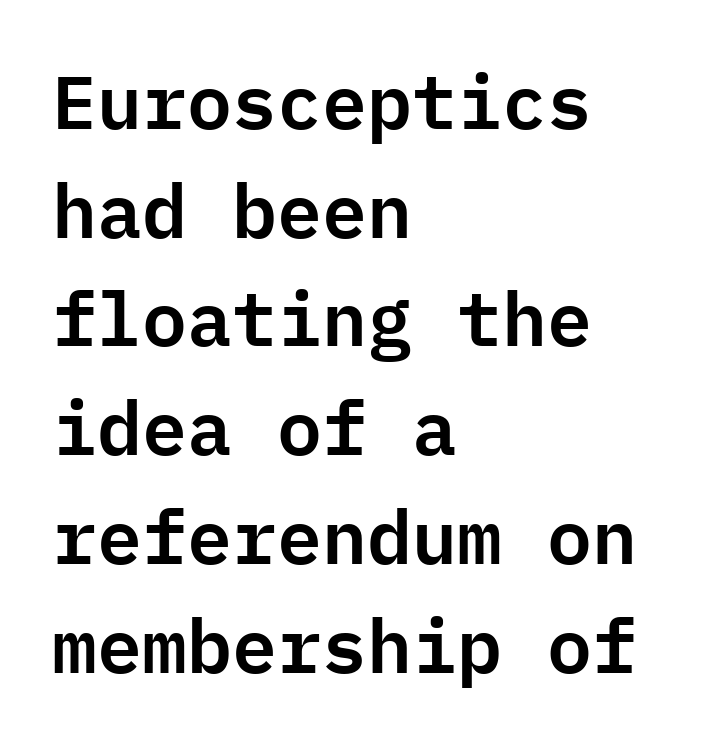
{"serif": "no", "italic": "no", "width": "normal", "stroke_contrast": "low", "x_height": "medium", "monospaced": "yes", "underline": "no", "align": "left", "line_spacing": "normal", "line_spacing_ratio": 1.45, "letter_spacing": "normal", "letter_spacing_em": 0.0, "glyph_px": 75}
